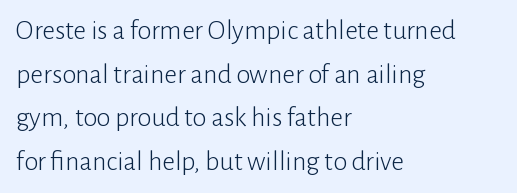
Whoever set this chose a conventional vertical rhythm. These lines are composed in type without serifs. Here the designer chose a conventional face with non-uniform glyph widths. The paragraph shown leans on its left margin. Plain, unruled lines of type. Ascenders rise straight up at ninety degrees.
